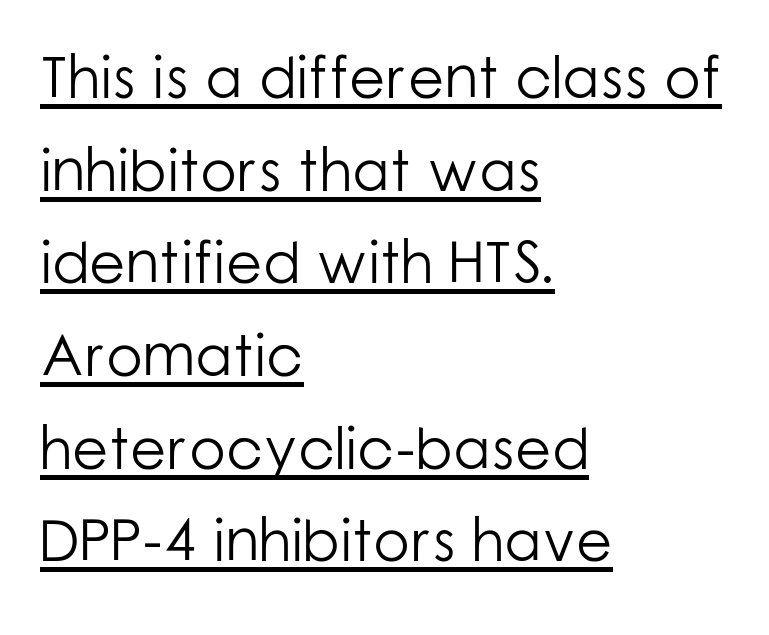
Q: Is the text bold? A: No.
Q: Is the text italic (slanted)? A: No, it is upright.
Q: Is the typeface a serif or a sans-serif typeface? A: Sans-serif.
Q: Is the text underlined? A: Yes.
Q: How is the paragraph aligned? A: Left-aligned.
Q: Is the spacing between letters normal or unusually wide? A: Normal.
Q: Is the spacing between lines tight, normal or loose? A: Normal.
Q: Width (condensed, normal, or wide)? A: Normal.
Q: Stroke contrast? A: Low.
Q: x-height? A: Medium.
Q: Monospaced? A: No.
